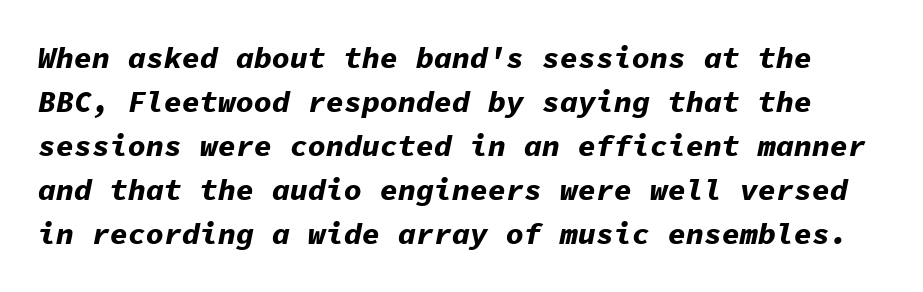
{"italic": "yes", "lean": "right", "slant_degrees": 11, "bold": "yes", "weight": "bold", "width": "normal", "stroke_contrast": "low", "x_height": "medium", "monospaced": "yes", "underline": "no", "line_spacing": "normal", "line_spacing_ratio": 1.47, "letter_spacing": "normal", "letter_spacing_em": 0.0, "glyph_px": 30}
